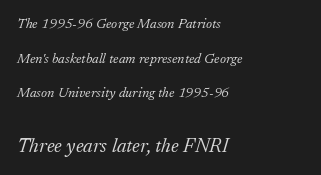
Q: Is the text bold? A: No.
Q: Is the text italic (slanted)? A: Yes, it leans right by about 17 degrees.
Q: Is the text underlined? A: No.
Q: How is the paragraph aligned? A: Left-aligned.
Q: Is the spacing between letters normal or unusually wide? A: Normal.
Q: Is the spacing between lines tight, normal or loose? A: Loose.
Q: Which block of text is set in a larger size, the first (top) or the second (bottom)? A: The second (bottom) one.
